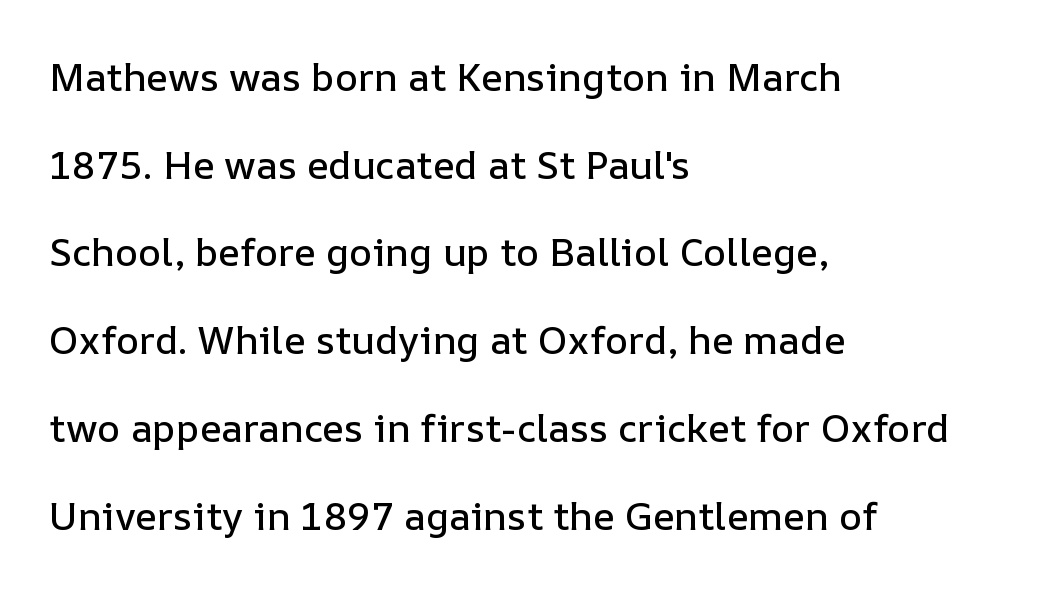
The image shows 39 px text type, upright; set left-aligned, loose line spacing (2.25x), normal letter spacing, not underlined; low stroke contrast and a medium x-height.
